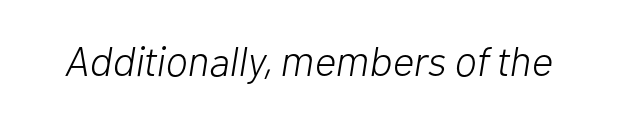
Q: Is the text bold? A: No.
Q: Is the text italic (slanted)? A: Yes, it leans right by about 10 degrees.
Q: Is the text underlined? A: No.
Q: Is the spacing between letters normal or unusually wide? A: Normal.
Q: Width (condensed, normal, or wide)? A: Normal.
Q: Stroke contrast? A: Low.
Q: x-height? A: Medium.
Q: Monospaced? A: No.
